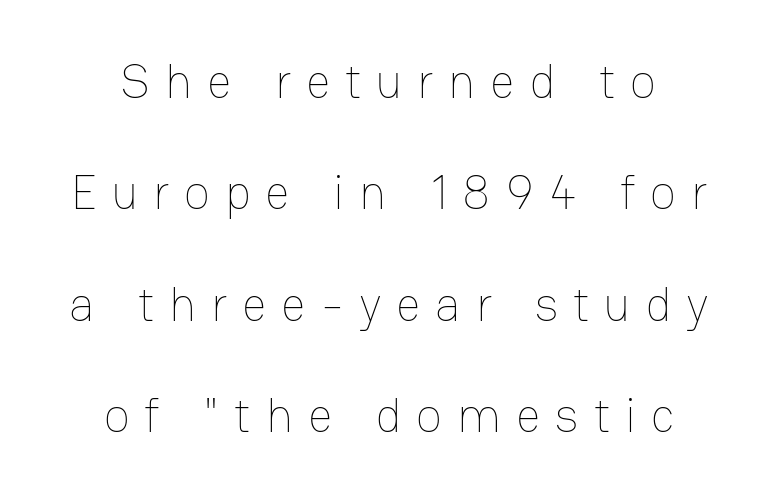
Quick note: not italic, upright. Do the characters align in a grid? No, the font is proportional. Is the block centered? Yes — each line is placed symmetrically about the middle. Descenders are the only things crossing below the line. Think standard paragraph weight, or any step lighter than that. The letterforms stand isolated, each surrounded by extra space.
